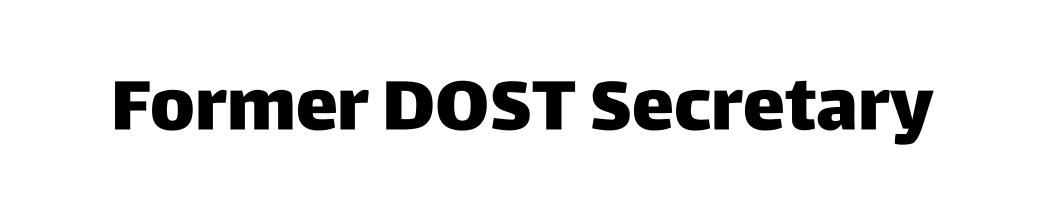
The image shows 71 px heavy sans-serif type, upright; set normal letter spacing, not underlined; low stroke contrast and a large x-height.
